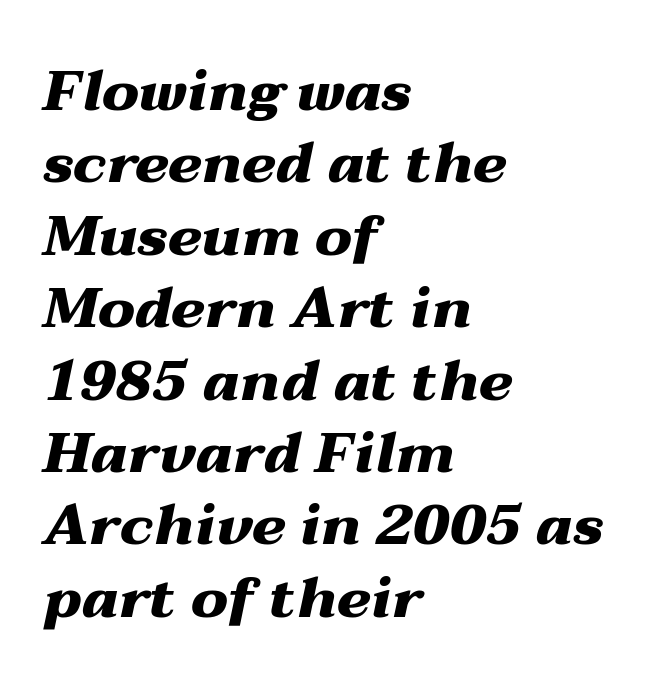
The image shows 57 px heavy, wide type, italic (leaning right); set left-aligned, normal line spacing (1.27x), normal letter spacing, not underlined; medium stroke contrast and a medium x-height.
